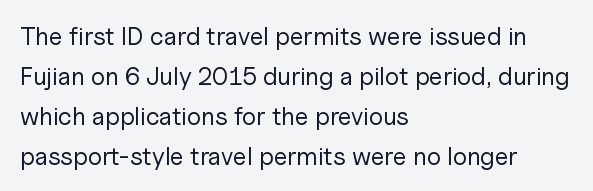
The area under the type is left untouched. A typesetter would mark this as roman, not italic. What's the leading like? Ordinary, nothing unusual. A typesetter would call this zero additional tracking. Which margin do the lines hug? The left one — the right edge is uneven. The cut favours lightness, reaching ordinary text weight at its darkest.
